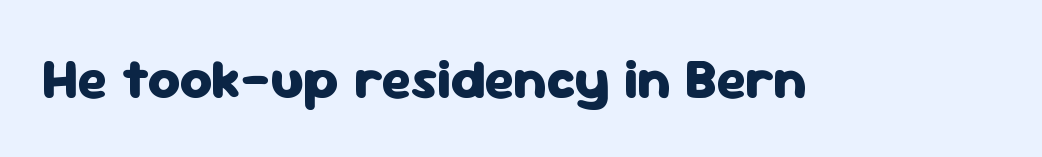
The image shows 56 px heavy sans-serif type, upright; set normal letter spacing, not underlined; low stroke contrast and a medium x-height.
